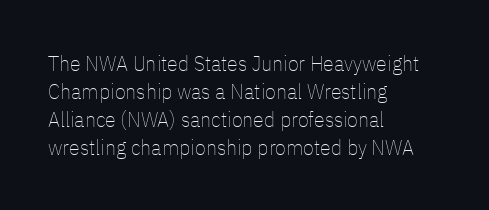
The image shows 22 px text type, upright; set left-aligned, normal line spacing (1.27x), normal letter spacing, not underlined.
